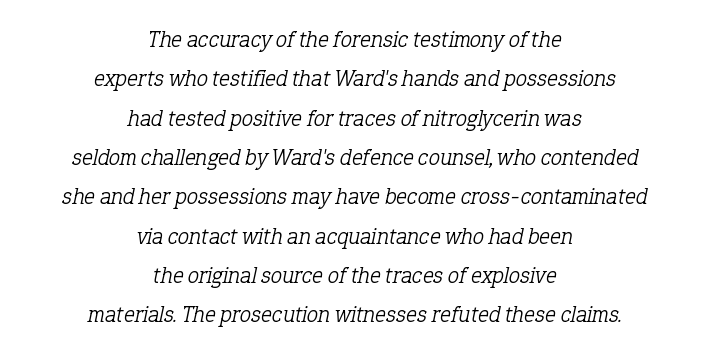
The image shows 23 px text type, italic (leaning right); set centered, line spacing 1.71x, normal letter spacing, not underlined.
